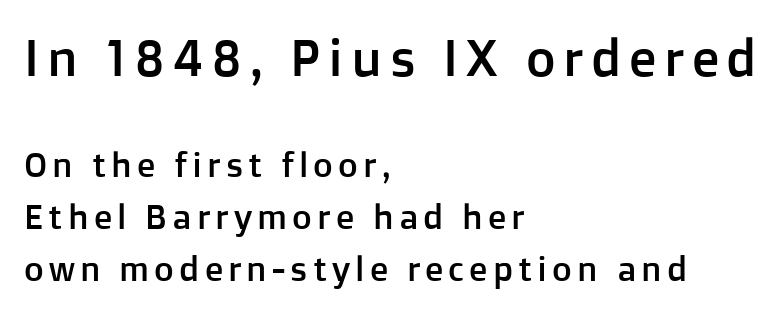
{"serif": "no", "italic": "no", "width": "normal", "stroke_contrast": "low", "x_height": "medium", "monospaced": "no", "underline": "no", "align": "left", "line_spacing": "normal", "line_spacing_ratio": 1.52, "larger_block": "first", "size_ratio": 1.5, "glyph_px": 51}
